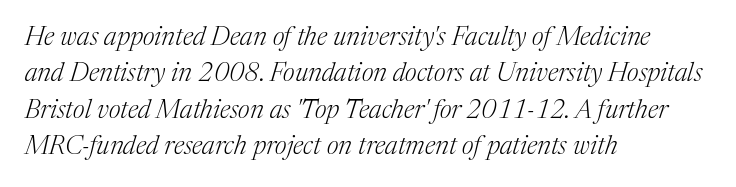
Q: Is the text bold? A: No.
Q: Is the text italic (slanted)? A: Yes, it leans right by about 17 degrees.
Q: Is the text underlined? A: No.
Q: How is the paragraph aligned? A: Left-aligned.
Q: Is the spacing between letters normal or unusually wide? A: Normal.
Q: Is the spacing between lines tight, normal or loose? A: Normal.
